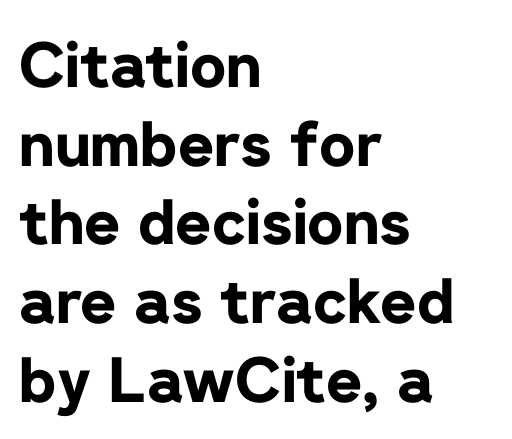
The area under the type is left untouched. Tall strokes in this sample are plumb rather than angled. Strong, thick strokes mark this as bold type. Note the varied advance widths — an 'i' is clearly narrower than an 'm'.
